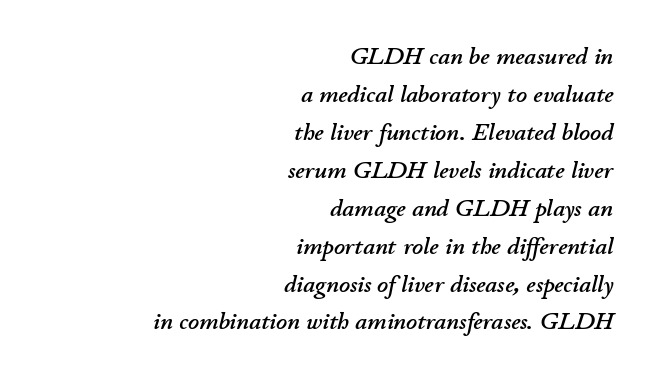
The glyphs are unaccompanied by any horizontal stroke below them. Successive baselines arrive at the customary interval. The glyphs look as if they've been sheared to an angle. The rendering anchors every line to the right-hand side.
